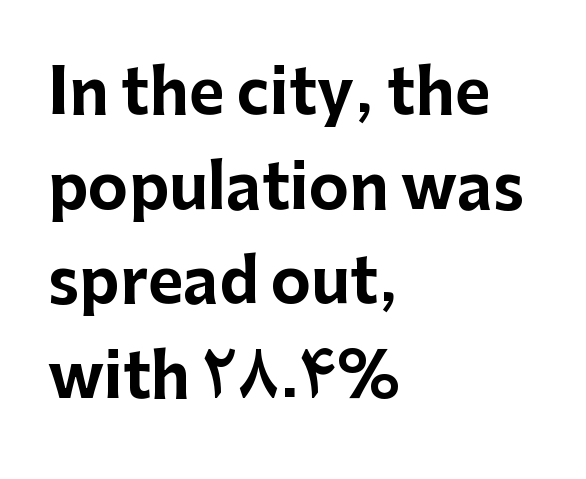
Q: Is the text bold? A: Yes.
Q: Is the text italic (slanted)? A: No, it is upright.
Q: Is the typeface a serif or a sans-serif typeface? A: Sans-serif.
Q: Is the text underlined? A: No.
Q: How is the paragraph aligned? A: Left-aligned.
Q: Is the spacing between letters normal or unusually wide? A: Normal.
Q: Is the spacing between lines tight, normal or loose? A: Normal.
Q: Width (condensed, normal, or wide)? A: Normal.
Q: Stroke contrast? A: Low.
Q: x-height? A: Medium.
Q: Monospaced? A: No.
